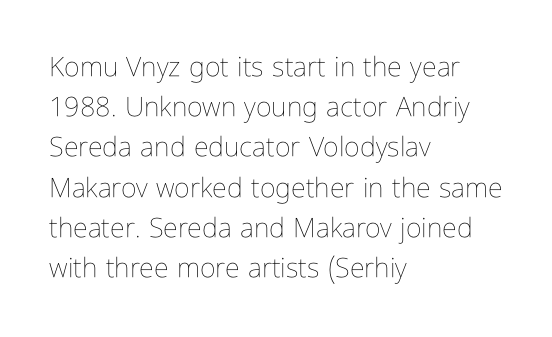
The paragraph shown leans on its left margin. Has an underline been added? It has not. The font's upright variant was chosen for this text. The cut favours lightness, reaching ordinary text weight at its darkest.
